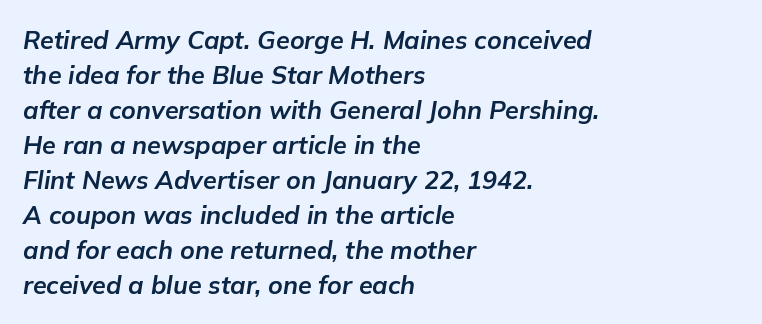
I'd describe the lettering as bold — thick and assertive. The horizontal fit of the characters is conventional and even. The paragraph has a hard left edge and a soft right edge. Quick note: underline off.
